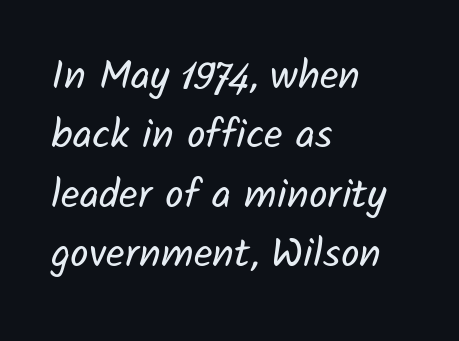
Proportional: the letters do not fall into vertical columns. What's the leading like? Ordinary, nothing unusual. Check where the strokes stop: nothing finishes them off — pure sans. Vertical stems look standard width or narrower in stroke. Layout note: lines flush left.
